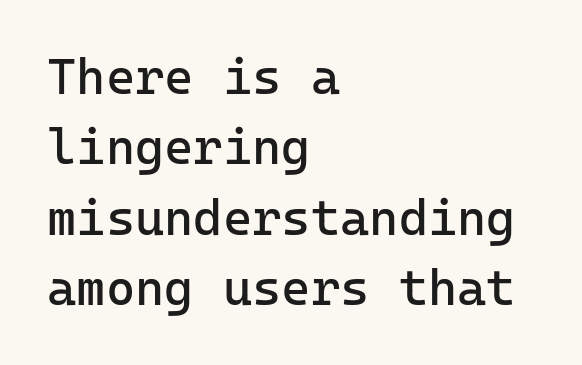
Q: Is the text bold? A: No.
Q: Is the text italic (slanted)? A: No, it is upright.
Q: Is the typeface a serif or a sans-serif typeface? A: Sans-serif.
Q: Is the text underlined? A: No.
Q: How is the paragraph aligned? A: Left-aligned.
Q: Is the spacing between letters normal or unusually wide? A: Normal.
Q: Is the spacing between lines tight, normal or loose? A: Normal.
Q: Width (condensed, normal, or wide)? A: Normal.
Q: Stroke contrast? A: Low.
Q: x-height? A: Medium.
Q: Monospaced? A: Yes.
